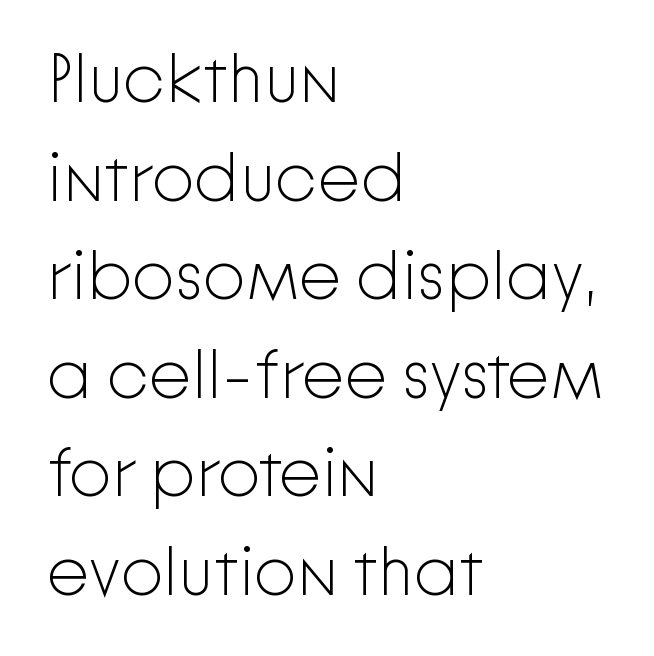
{"serif": "no", "italic": "no", "bold": "no", "weight": "light", "width": "normal", "stroke_contrast": "low", "x_height": "medium", "monospaced": "no", "underline": "no", "align": "left", "line_spacing": "normal", "line_spacing_ratio": 1.45, "letter_spacing": "normal", "letter_spacing_em": 0.0, "glyph_px": 68}
